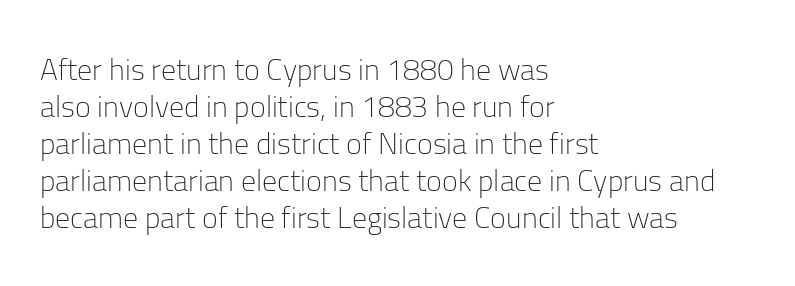
{"serif": "no", "italic": "no", "bold": "no", "weight": "light", "width": "normal", "stroke_contrast": "low", "x_height": "medium", "monospaced": "no", "underline": "no", "align": "left", "line_spacing_ratio": 1.23, "letter_spacing": "normal", "letter_spacing_em": 0.0, "glyph_px": 30}
